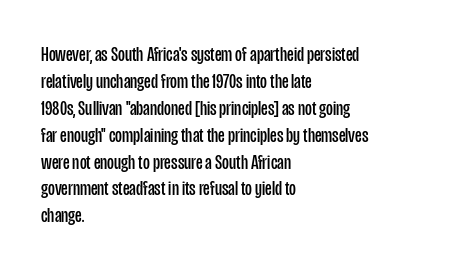
The image shows 21 px text type, upright; set left-aligned, normal line spacing (1.28x), normal letter spacing, not underlined.
